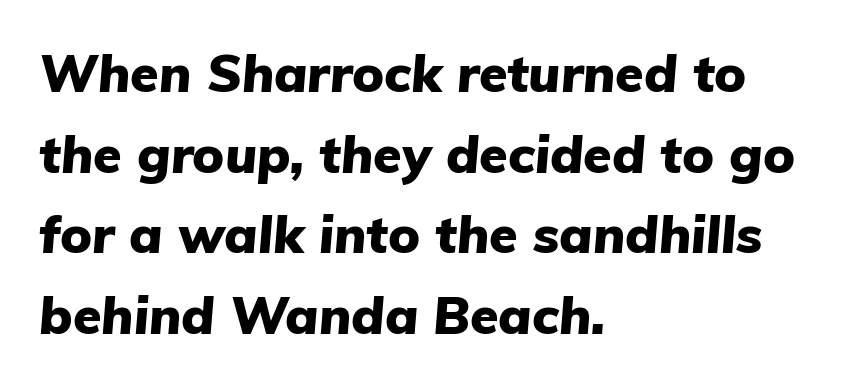
Q: Is the text bold? A: Yes.
Q: Is the text italic (slanted)? A: Yes, it leans right by about 5 degrees.
Q: Is the text underlined? A: No.
Q: How is the paragraph aligned? A: Left-aligned.
Q: Is the spacing between letters normal or unusually wide? A: Normal.
Q: Is the spacing between lines tight, normal or loose? A: Normal.
Q: Width (condensed, normal, or wide)? A: Normal.
Q: Stroke contrast? A: Low.
Q: x-height? A: Medium.
Q: Monospaced? A: No.
